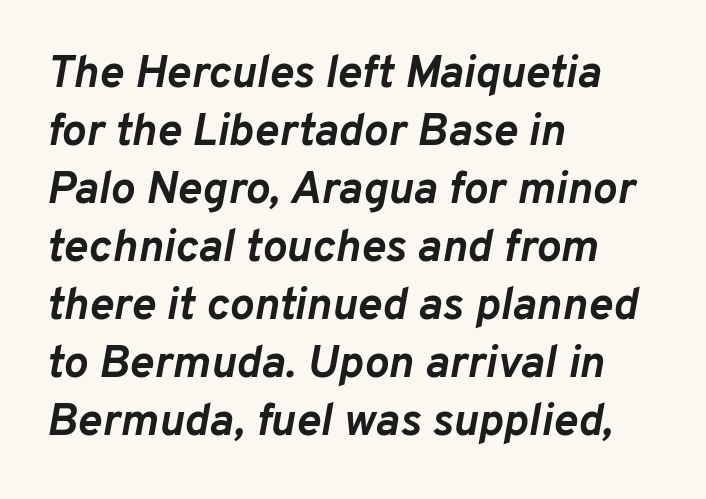
{"italic": "yes", "lean": "right", "slant_degrees": 10, "bold": "yes", "weight": "semibold", "width": "normal", "stroke_contrast": "low", "x_height": "medium", "monospaced": "no", "underline": "no", "align": "left", "line_spacing": "normal", "line_spacing_ratio": 1.26, "letter_spacing": "normal", "letter_spacing_em": 0.0, "glyph_px": 46}
